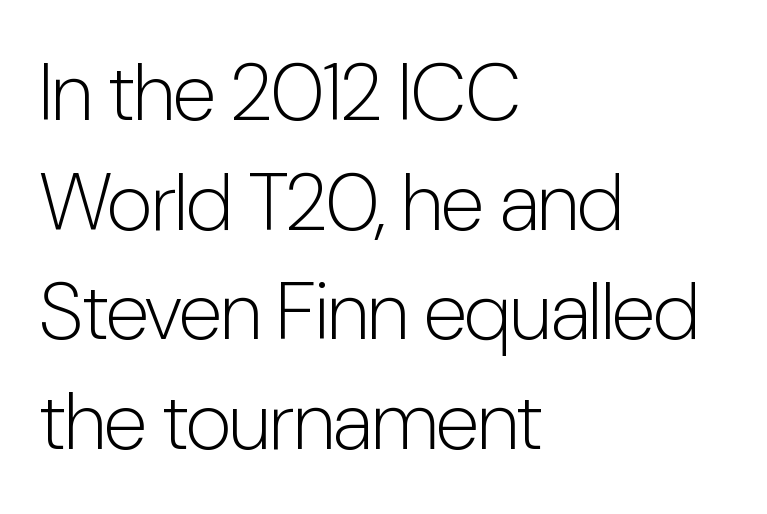
The image shows 80 px light, condensed sans-serif type, upright; set left-aligned, normal line spacing (1.37x), normal letter spacing, not underlined; low stroke contrast and a medium x-height.
